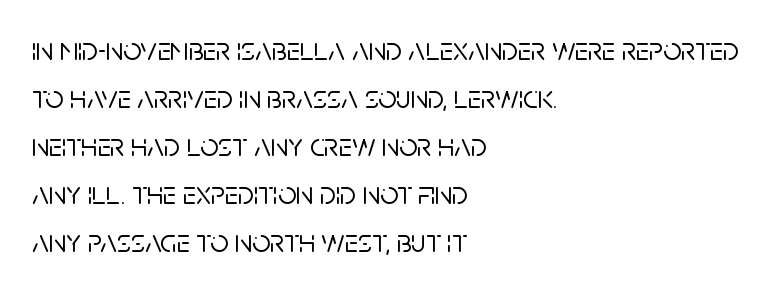
The image shows 32 px sans-serif type, upright; set left-aligned, normal line spacing (1.5x), normal letter spacing, not underlined; low stroke contrast and a large x-height.
